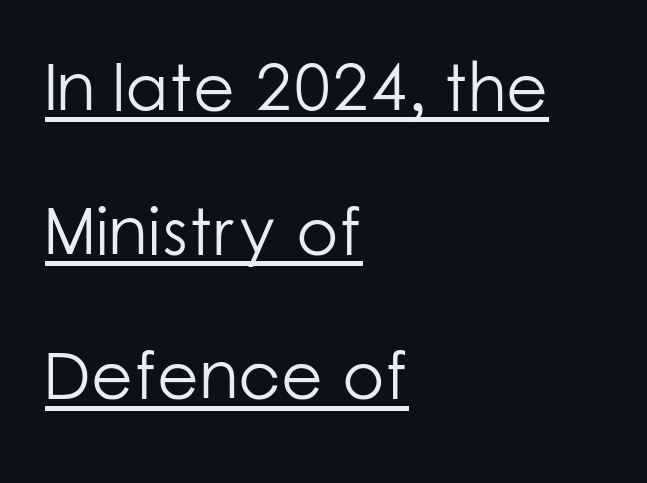
Serifs: no, the terminals of the letterforms are clean. You could not count columns in this text — the font is proportionally spaced. The lettering is marked with a stroke running underneath it. Compared with typical body copy, the letter spacing here is the same. Does the leading feel generous? Absolutely, it's lavish.
